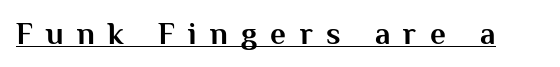
I'd describe the lettering as bold — thick and assertive. These characters rest on top of a visible drawn line. Honestly, the letter spacing is so wide it's the main thing you notice. Vertical strokes here are truly vertical.
